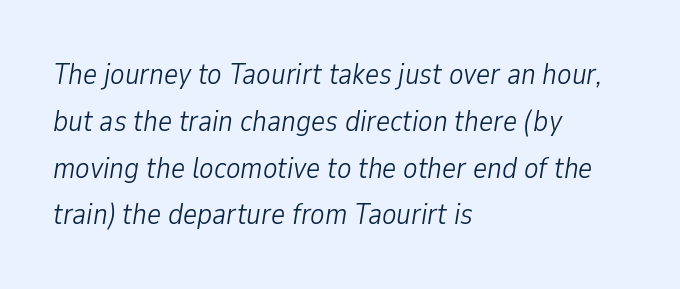
Q: Is the text bold? A: No.
Q: Is the text italic (slanted)? A: Yes, it leans right by about 9 degrees.
Q: Is the text underlined? A: No.
Q: How is the paragraph aligned? A: Left-aligned.
Q: Is the spacing between letters normal or unusually wide? A: Normal.
Q: Is the spacing between lines tight, normal or loose? A: Normal.
Q: Width (condensed, normal, or wide)? A: Condensed.
Q: Stroke contrast? A: Low.
Q: x-height? A: Medium.
Q: Monospaced? A: No.
